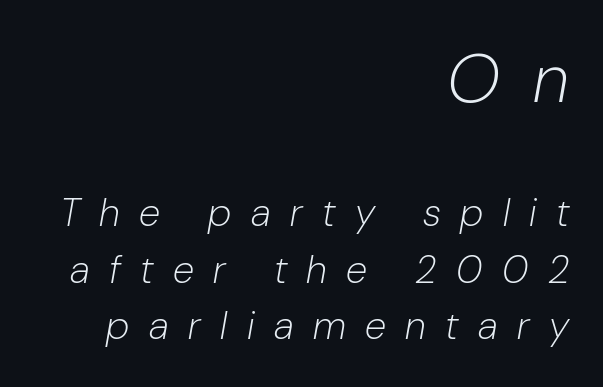
Q: Is the text bold? A: No.
Q: Is the text italic (slanted)? A: Yes, it leans right by about 10 degrees.
Q: Is the text underlined? A: No.
Q: How is the paragraph aligned? A: Right-aligned.
Q: Is the spacing between letters normal or unusually wide? A: Unusually wide.
Q: Is the spacing between lines tight, normal or loose? A: Normal.
Q: Which block of text is set in a larger size, the first (top) or the second (bottom)? A: The first (top) one.
Q: Width (condensed, normal, or wide)? A: Normal.
Q: Stroke contrast? A: Low.
Q: x-height? A: Medium.
Q: Monospaced? A: No.
